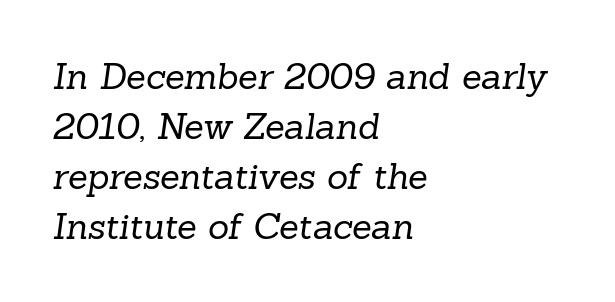
Each word holds together tightly as a unit, with standard inter-letter gaps. Do the characters align in a grid? No, the font is proportional. The block of text has a typical density, with ordinary space between rows. Old-style or modern, the face here clearly has serifs. Each row of text sits above clean, open space.
